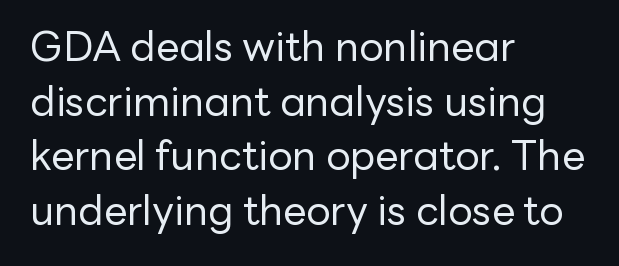
{"serif": "no", "italic": "no", "bold": "no", "weight": "regular", "width": "normal", "stroke_contrast": "low", "x_height": "medium", "monospaced": "no", "underline": "no", "align": "left", "line_spacing": "normal", "line_spacing_ratio": 1.33, "letter_spacing": "normal", "letter_spacing_em": 0.0, "glyph_px": 41}
